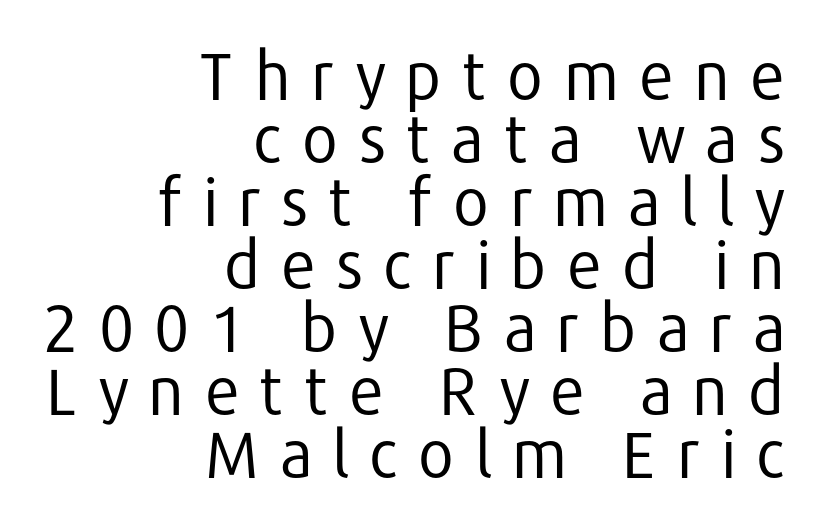
Loose tracking; the words dissolve into strings of separated letters. Ink coverage per letter is moderate at most. The specimen omits any rule beneath the text block's lines. In terms of leading, this rendering errs on the cramped side.
